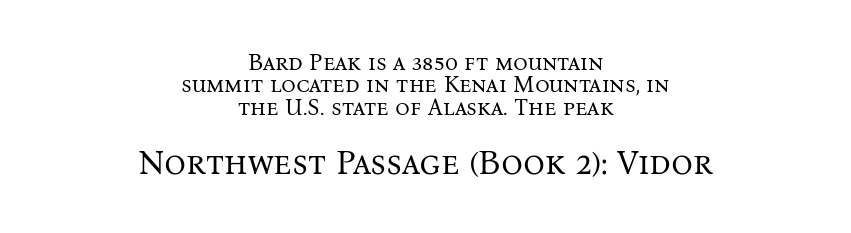
{"serif": "yes", "italic": "no", "bold": "no", "weight": "regular", "width": "normal", "stroke_contrast": "medium", "x_height": "medium", "monospaced": "no", "underline": "no", "align": "center", "line_spacing": "tight", "line_spacing_ratio": 0.97, "letter_spacing": "normal", "letter_spacing_em": 0.0, "larger_block": "second", "size_ratio": 1.48, "glyph_px": 34}
